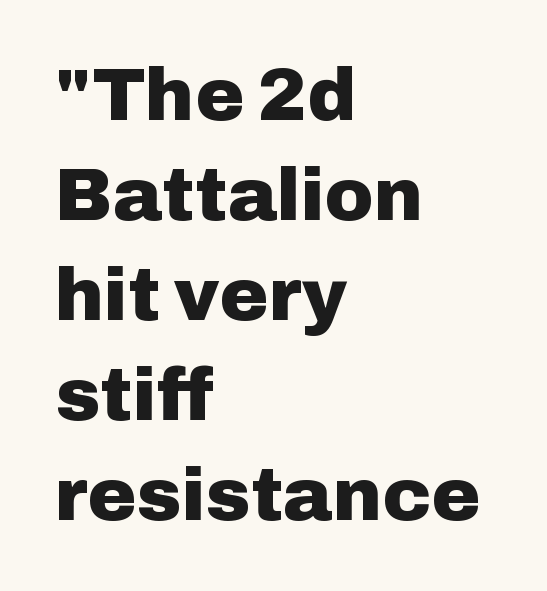
Rows of type keep a routine distance in the vertical direction. The ragged edge is on the right, which tells us the setting is flush left. The letters advance in unequal steps, a hallmark of proportional type. Check under the words: just untouched page. Unlike a traditional serif, this face leaves its strokes unadorned. The glyphs have the mass of a bold cut.
